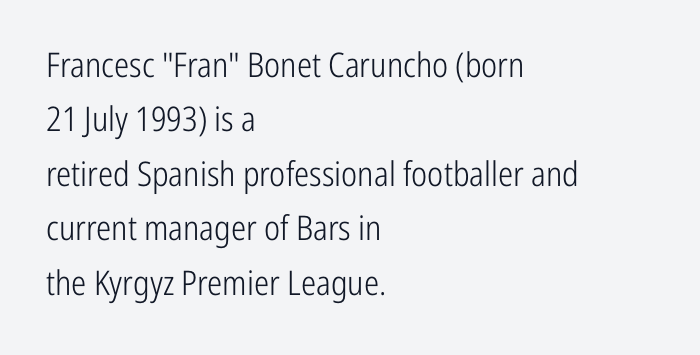
Spacing verdict: proportional, widths tailored to each character. Notice how the passage keeps a crisp vertical edge on the left only. When letters stand straight like this, we call the style roman or upright. Rule under the text: the space is simply empty. Think standard paragraph weight, or any step lighter than that. Note: no serifs on the glyphs.
